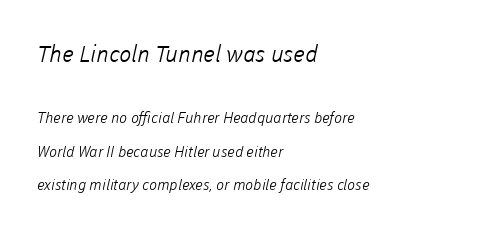
In terms of leading, this rendering errs on the spacious side. The emphasis by scale lands on block number one, above. Ink coverage per letter is moderate at most. Caption: multi-line text, flush left, ragged right.
